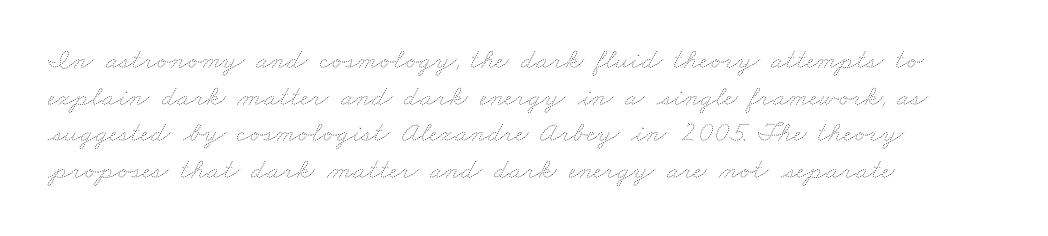
{"bold": "no", "weight": "thin", "width": "wide", "stroke_contrast": "low", "x_height": "small", "monospaced": "no", "underline": "no", "align": "left", "line_spacing": "normal", "line_spacing_ratio": 1.26, "letter_spacing": "normal", "letter_spacing_em": 0.0, "glyph_px": 29}
